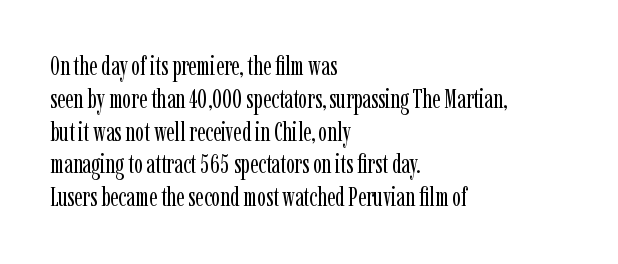
Check the space under the baseline: it is left empty. Posture: upright roman. Is the type heavy? It reads as light-to-regular instead. One-word summary of the alignment: left. The line-height multiplier appears to be the usual default.
